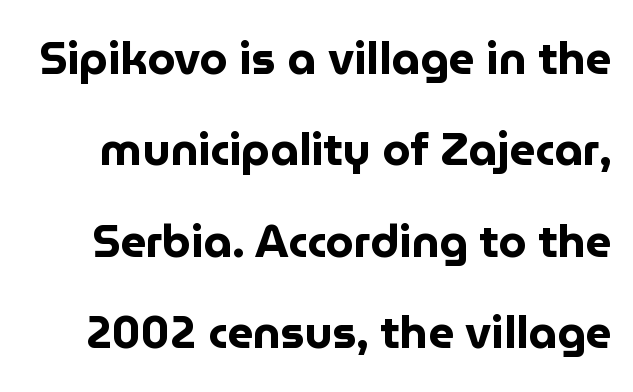
Q: Is the text bold? A: Yes.
Q: Is the text italic (slanted)? A: No, it is upright.
Q: Is the typeface a serif or a sans-serif typeface? A: Sans-serif.
Q: Is the text underlined? A: No.
Q: Is the spacing between letters normal or unusually wide? A: Normal.
Q: Is the spacing between lines tight, normal or loose? A: Loose.
Q: Width (condensed, normal, or wide)? A: Normal.
Q: Stroke contrast? A: Low.
Q: x-height? A: Medium.
Q: Monospaced? A: No.
